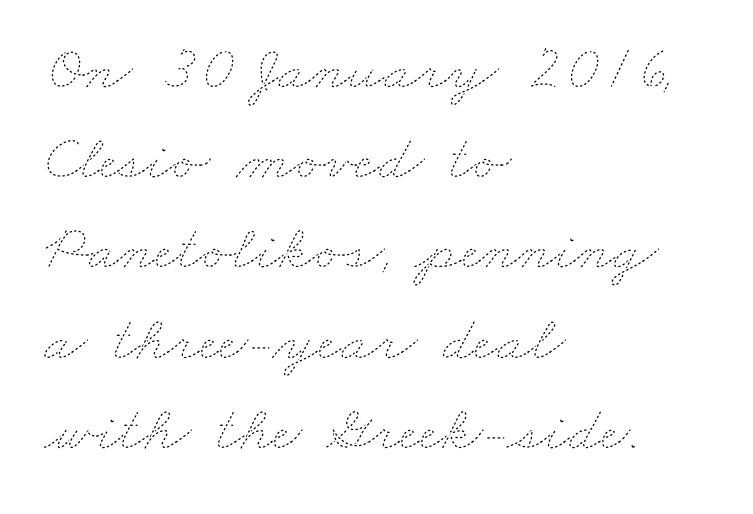
The setting favours the left margin, as ordinary paragraphs usually do. No chunkiness to these letters — they're not bold. Do the characters align in a grid? No, the font is proportional. The passage shown is not underscored anywhere. The letterforms sit shoulder to shoulder at normal distance. Compared with typical paragraphs, the rows here are spaced about the same.
